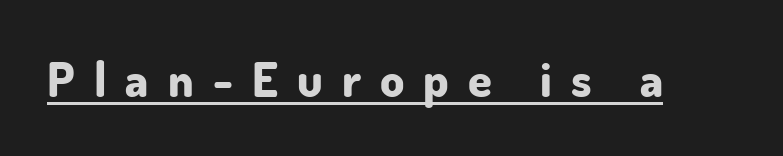
Compared with undecorated copy, this sample adds a rule below the words. A full-strength bold gives these letters their thick strokes. Grotesque or geometric, the face here clearly has no serifs. These lines were composed using upright roman letters. Caption: expanded tracking, letters set apart. Looks like regular typesetting: each glyph gets only the width it needs.
